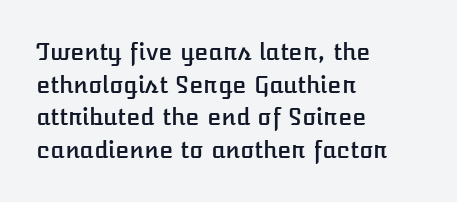
{"italic": "no", "underline": "no", "align": "left", "line_spacing": "normal", "line_spacing_ratio": 1.42, "letter_spacing": "normal", "letter_spacing_em": 0.0, "glyph_px": 23}
